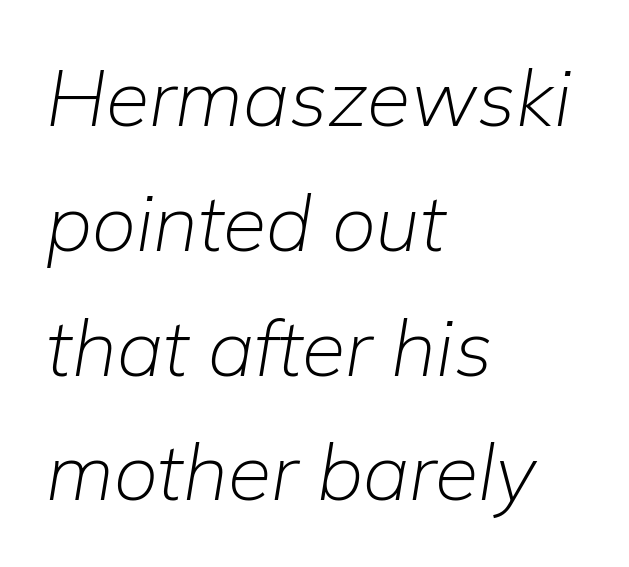
{"italic": "yes", "lean": "right", "slant_degrees": 9, "bold": "no", "weight": "light", "width": "normal", "stroke_contrast": "low", "x_height": "medium", "monospaced": "no", "underline": "no", "align": "left", "line_spacing": "normal", "line_spacing_ratio": 1.58, "letter_spacing": "normal", "letter_spacing_em": 0.0, "glyph_px": 79}
